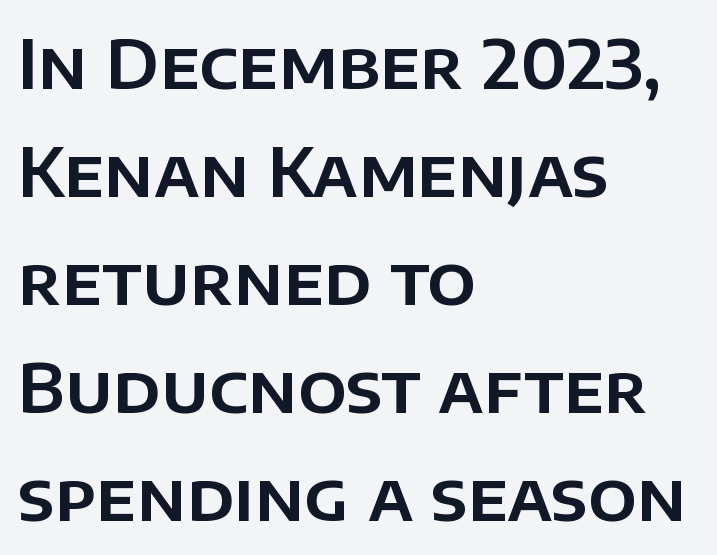
Q: Is the text italic (slanted)? A: No, it is upright.
Q: Is the typeface a serif or a sans-serif typeface? A: Sans-serif.
Q: Is the text underlined? A: No.
Q: How is the paragraph aligned? A: Left-aligned.
Q: Is the spacing between letters normal or unusually wide? A: Normal.
Q: Is the spacing between lines tight, normal or loose? A: Normal.
Q: Width (condensed, normal, or wide)? A: Normal.
Q: Stroke contrast? A: Low.
Q: x-height? A: Large.
Q: Monospaced? A: No.
